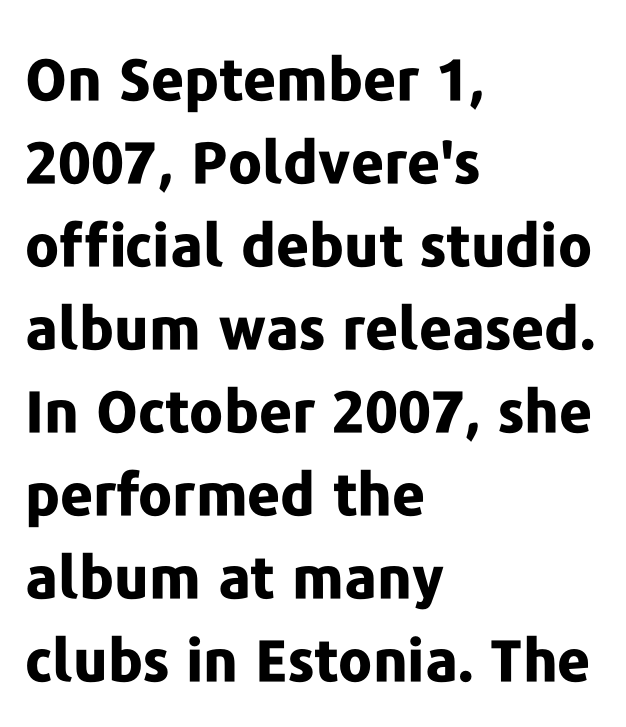
{"serif": "no", "italic": "no", "bold": "yes", "weight": "bold", "width": "normal", "stroke_contrast": "low", "x_height": "medium", "monospaced": "no", "underline": "no", "align": "left", "line_spacing": "normal", "line_spacing_ratio": 1.43, "letter_spacing": "normal", "letter_spacing_em": 0.0, "glyph_px": 58}
